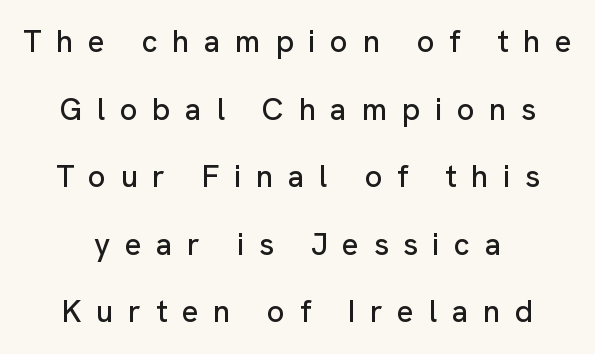
The image shows 31 px sans-serif type, upright; set centered, loose line spacing (2.18x), unusually wide letter spacing (+0.47 em), not underlined; low stroke contrast and a medium x-height.
